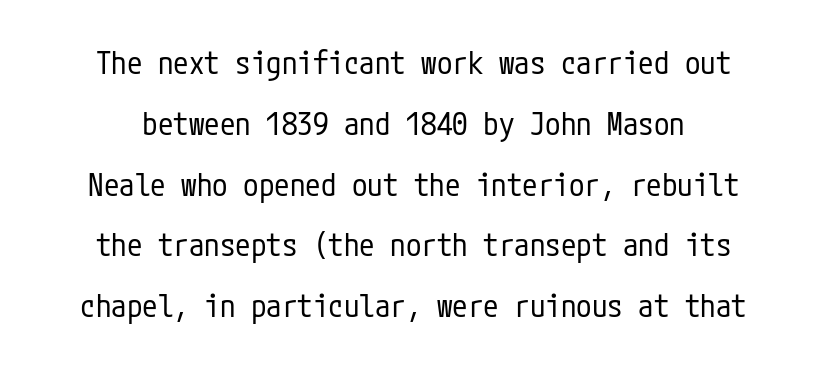
The image shows 31 px regular-weight, condensed sans-serif type, upright; set loose line spacing (1.96x), normal letter spacing, not underlined; low stroke contrast and a medium x-height.
